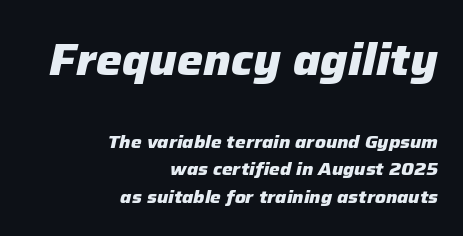
Q: Is the text bold? A: Yes.
Q: Is the text italic (slanted)? A: Yes, it leans right by about 12 degrees.
Q: Is the text underlined? A: No.
Q: How is the paragraph aligned? A: Right-aligned.
Q: Is the spacing between letters normal or unusually wide? A: Normal.
Q: Is the spacing between lines tight, normal or loose? A: Normal.
Q: Which block of text is set in a larger size, the first (top) or the second (bottom)? A: The first (top) one.
Q: Width (condensed, normal, or wide)? A: Normal.
Q: Stroke contrast? A: Low.
Q: x-height? A: Medium.
Q: Monospaced? A: No.
